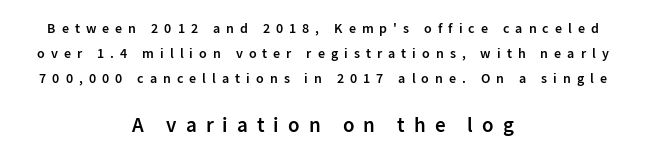
Honestly, the letter spacing is so wide it's the main thing you notice. The face used here appears at its bigger size in the lower chunk. These words are printed semibold, heavier than regular yet not bold. Casual observation: everything's sitting right in the middle. A roman cut, with each character standing at attention.
